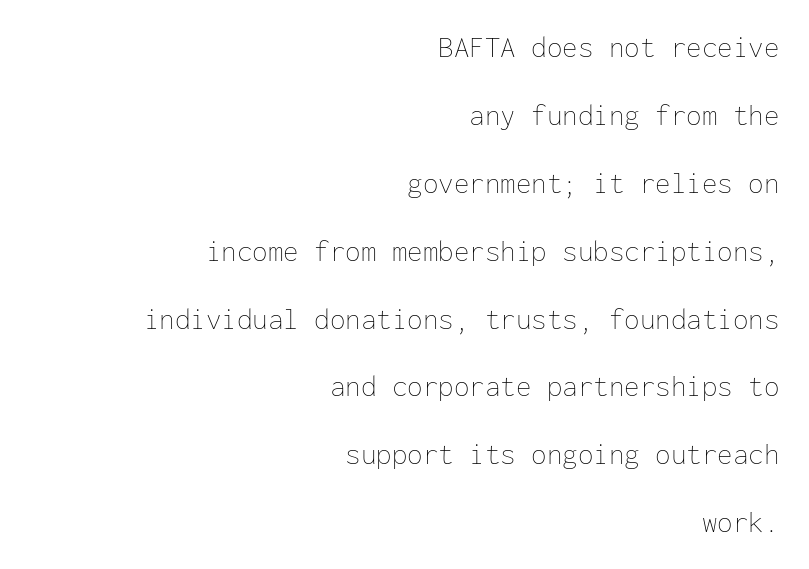
Q: Is the text bold? A: No.
Q: Is the text italic (slanted)? A: No, it is upright.
Q: Is the text underlined? A: No.
Q: How is the paragraph aligned? A: Right-aligned.
Q: Is the spacing between letters normal or unusually wide? A: Normal.
Q: Is the spacing between lines tight, normal or loose? A: Loose.
Q: Width (condensed, normal, or wide)? A: Normal.
Q: Stroke contrast? A: Low.
Q: x-height? A: Medium.
Q: Monospaced? A: Yes.
